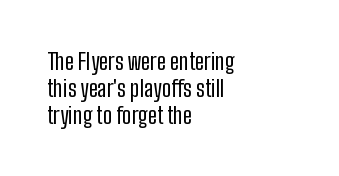
The image shows 23 px text type, upright; set left-aligned, line spacing 1.17x, normal letter spacing, not underlined.
